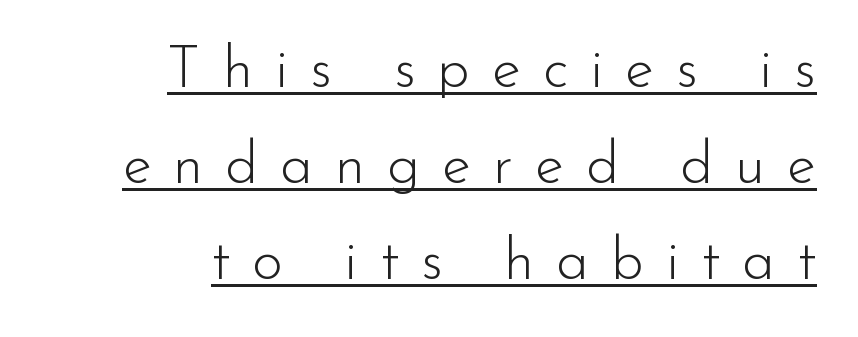
{"serif": "no", "italic": "no", "bold": "no", "weight": "light", "width": "normal", "stroke_contrast": "low", "x_height": "small", "monospaced": "no", "underline": "yes", "align": "right", "line_spacing": "normal", "line_spacing_ratio": 1.63, "letter_spacing": "wide", "letter_spacing_em": 0.37, "glyph_px": 59}
